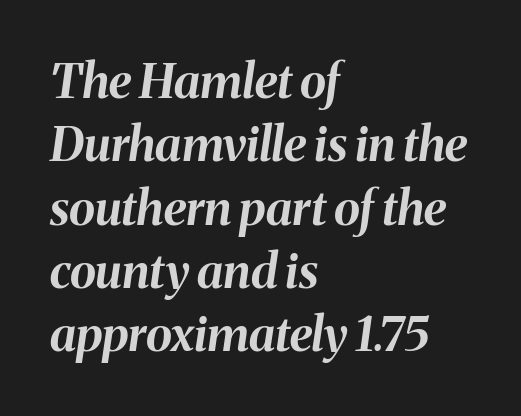
Line starts are locked; line ends wander. Short note: letters normally spaced. Honestly, the row spacing looks completely unremarkable. The characters look thick and weighty, a clear bold.
